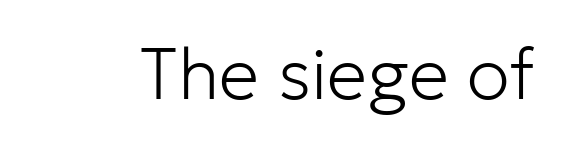
Q: Is the text bold? A: No.
Q: Is the text italic (slanted)? A: No, it is upright.
Q: Is the typeface a serif or a sans-serif typeface? A: Sans-serif.
Q: Is the text underlined? A: No.
Q: Is the spacing between letters normal or unusually wide? A: Normal.
Q: Width (condensed, normal, or wide)? A: Normal.
Q: Stroke contrast? A: Low.
Q: x-height? A: Medium.
Q: Monospaced? A: No.
